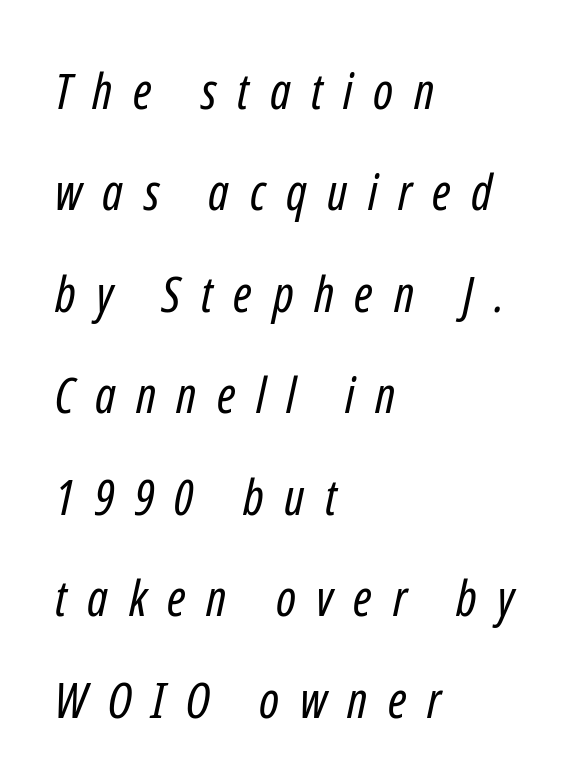
The image shows 50 px regular-weight, condensed sans-serif type; set left-aligned, loose line spacing (2.03x), unusually wide letter spacing (+0.41 em), not underlined; low stroke contrast and a medium x-height.
